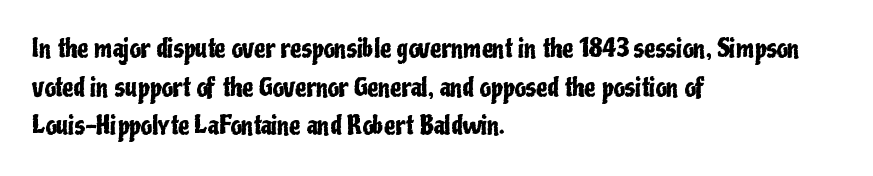
The image shows 25 px text type, upright; set left-aligned, normal line spacing (1.55x), normal letter spacing, not underlined.
